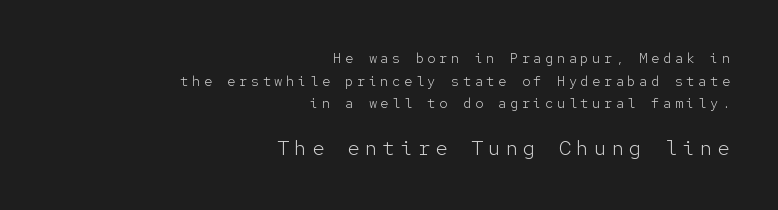
Is this a heavy cut? Hardly; it is regular or lighter. Is the letter spacing exaggerated? Yes — the characters are pushed far apart. Scale increases going downward across the two blocks. Line ends are locked; line starts wander. Rule under the text: the space is simply empty. Do the letters lean? They stand straight.
